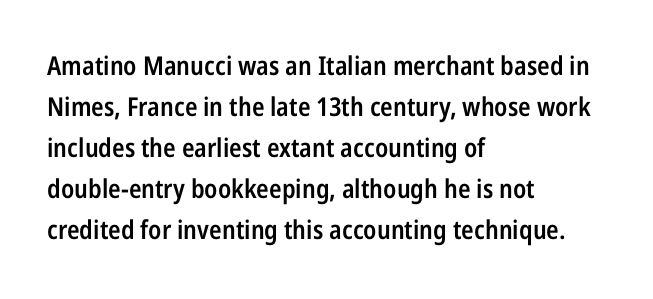
Q: Is the text bold? A: Semi-bold.
Q: Is the text italic (slanted)? A: No, it is upright.
Q: Is the text underlined? A: No.
Q: How is the paragraph aligned? A: Left-aligned.
Q: Is the spacing between letters normal or unusually wide? A: Normal.
Q: Is the spacing between lines tight, normal or loose? A: Normal.
